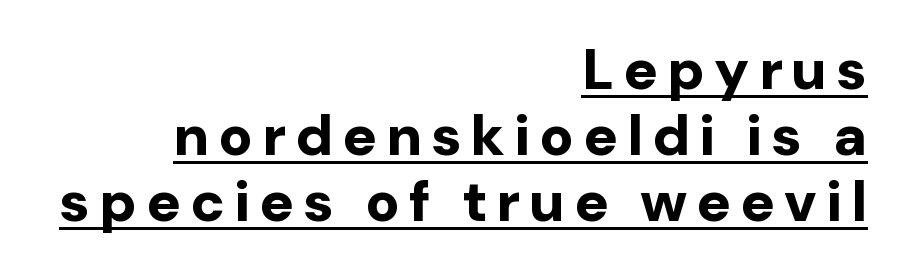
Q: Is the text bold? A: Yes.
Q: Is the text italic (slanted)? A: No, it is upright.
Q: Is the typeface a serif or a sans-serif typeface? A: Sans-serif.
Q: Is the text underlined? A: Yes.
Q: How is the paragraph aligned? A: Right-aligned.
Q: Width (condensed, normal, or wide)? A: Normal.
Q: Stroke contrast? A: Low.
Q: x-height? A: Medium.
Q: Monospaced? A: No.
